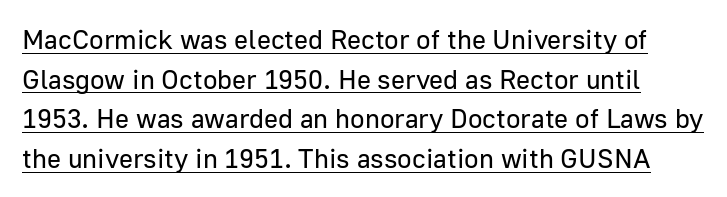
Q: Is the text bold? A: No.
Q: Is the text italic (slanted)? A: No, it is upright.
Q: Is the text underlined? A: Yes.
Q: Is the spacing between letters normal or unusually wide? A: Normal.
Q: Is the spacing between lines tight, normal or loose? A: Normal.
